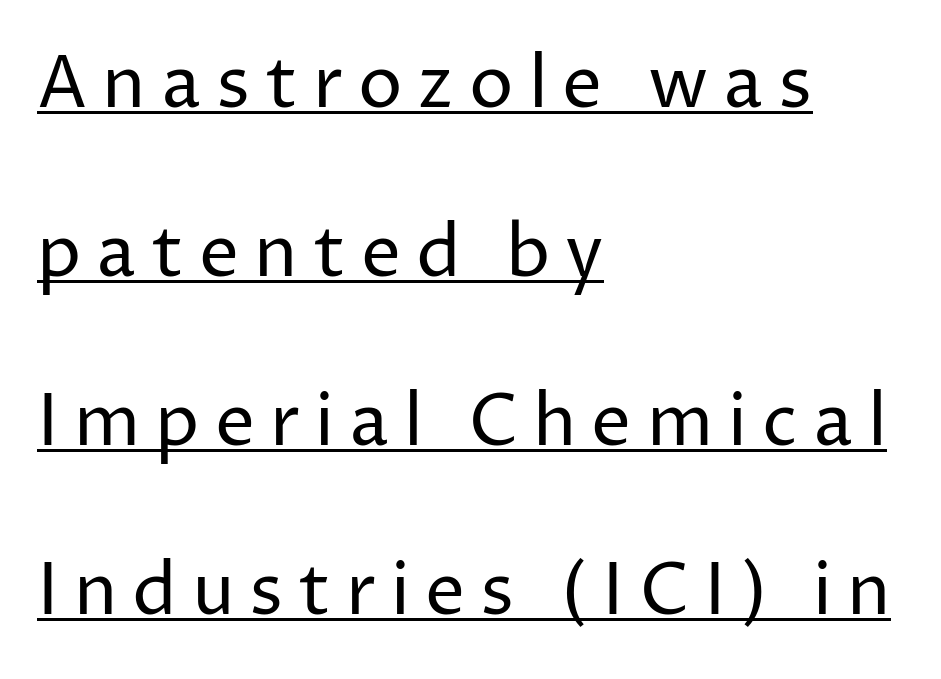
This sample is left-justified, so line endings fall wherever the words run out. The horizontal fit of the characters is loose and conspicuously gappy. Leading: increased. These glyphs show unthickened strokes, regular width or finer. Proportional: the letters do not fall into vertical columns.
